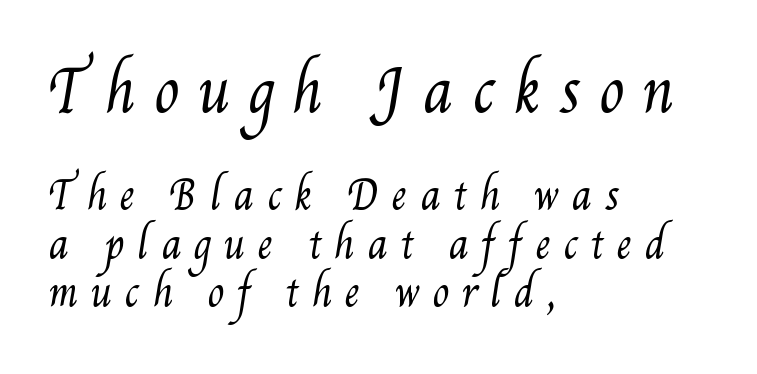
{"bold": "no", "weight": "regular", "width": "condensed", "stroke_contrast": "medium", "x_height": "small", "monospaced": "no", "underline": "no", "align": "left", "line_spacing_ratio": 1.24, "letter_spacing": "wide", "letter_spacing_em": 0.31, "larger_block": "first", "size_ratio": 1.49, "glyph_px": 58}
